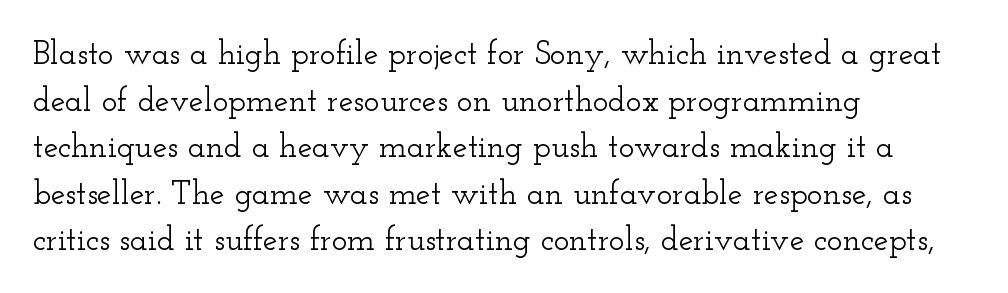
Q: Is the text italic (slanted)? A: No, it is upright.
Q: Is the typeface a serif or a sans-serif typeface? A: Serif.
Q: Is the text underlined? A: No.
Q: How is the paragraph aligned? A: Left-aligned.
Q: Is the spacing between letters normal or unusually wide? A: Normal.
Q: Is the spacing between lines tight, normal or loose? A: Normal.
Q: Width (condensed, normal, or wide)? A: Wide.
Q: Stroke contrast? A: Low.
Q: x-height? A: Small.
Q: Monospaced? A: No.
